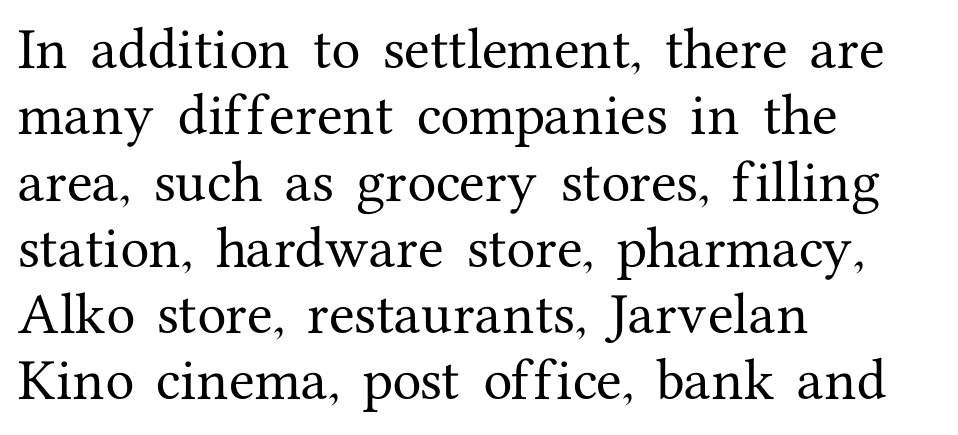
{"serif": "yes", "italic": "no", "width": "normal", "stroke_contrast": "medium", "x_height": "medium", "monospaced": "no", "underline": "no", "align": "left", "line_spacing": "normal", "line_spacing_ratio": 1.41, "letter_spacing": "normal", "letter_spacing_em": 0.0, "glyph_px": 47}
